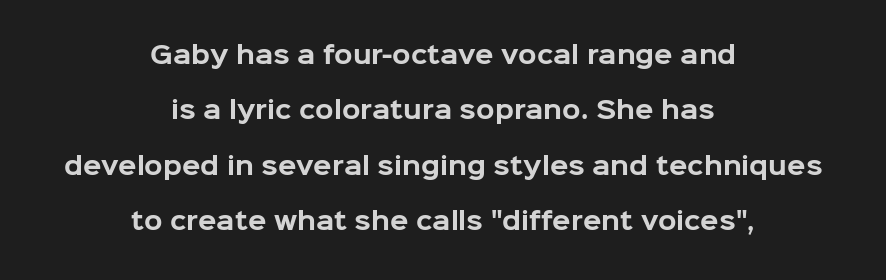
The image shows 24 px bold type, upright; set centered, loose line spacing (2.31x), normal letter spacing, not underlined.
